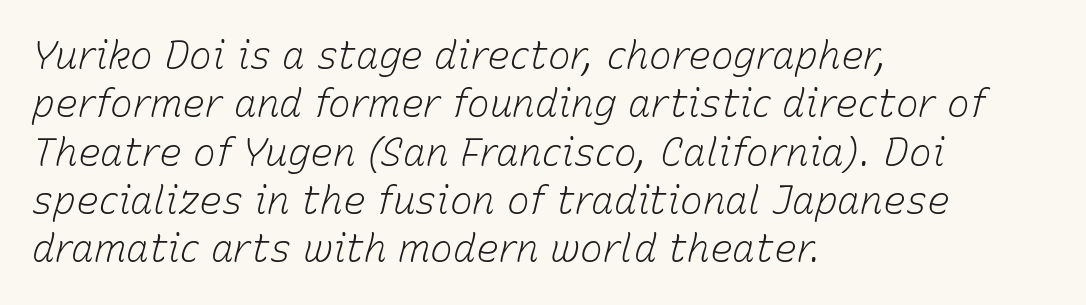
{"italic": "yes", "lean": "right", "slant_degrees": 15, "bold": "no", "weight": "light", "width": "normal", "stroke_contrast": "low", "x_height": "medium", "monospaced": "no", "underline": "no", "align": "left", "line_spacing": "normal", "line_spacing_ratio": 1.27, "letter_spacing": "normal", "letter_spacing_em": 0.0, "glyph_px": 38}
